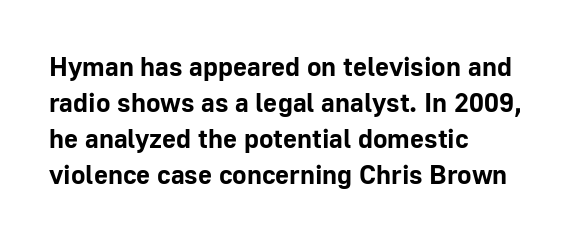
Q: Is the text bold? A: Yes.
Q: Is the text italic (slanted)? A: No, it is upright.
Q: Is the text underlined? A: No.
Q: How is the paragraph aligned? A: Left-aligned.
Q: Is the spacing between letters normal or unusually wide? A: Normal.
Q: Is the spacing between lines tight, normal or loose? A: Normal.
